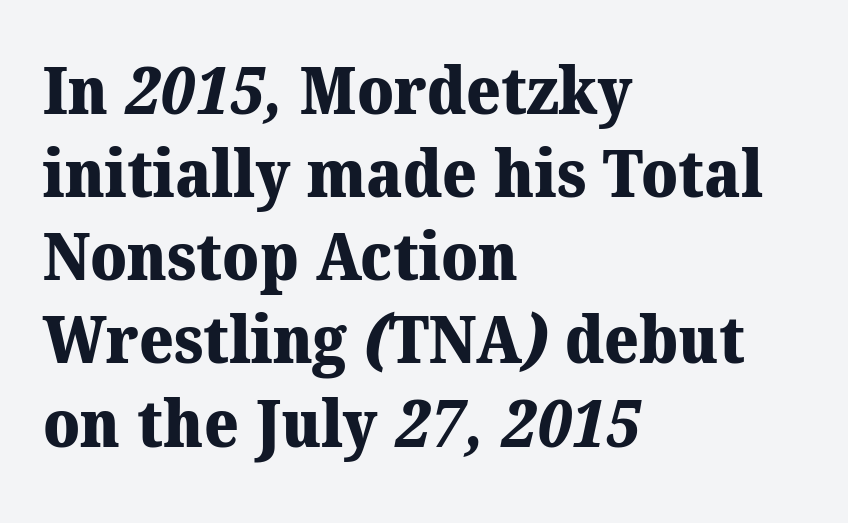
{"serif": "yes", "bold": "yes", "weight": "heavy", "width": "normal", "stroke_contrast": "medium", "x_height": "medium", "monospaced": "no", "underline": "no", "align": "left", "line_spacing": "normal", "line_spacing_ratio": 1.26, "letter_spacing": "normal", "letter_spacing_em": 0.0, "glyph_px": 66}
